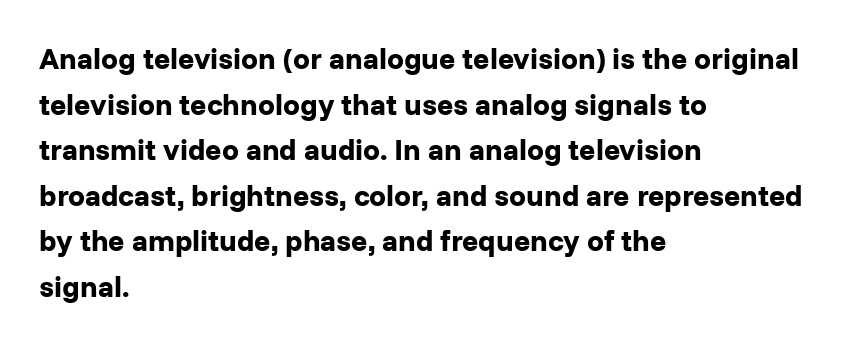
{"serif": "no", "italic": "no", "bold": "yes", "weight": "bold", "width": "normal", "stroke_contrast": "low", "x_height": "medium", "monospaced": "no", "underline": "no", "align": "left", "line_spacing": "normal", "line_spacing_ratio": 1.52, "letter_spacing": "normal", "letter_spacing_em": 0.0, "glyph_px": 30}
